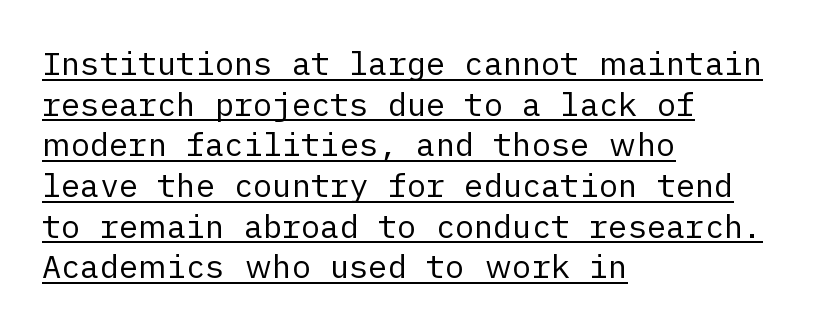
Q: Is the text bold? A: No.
Q: Is the text italic (slanted)? A: No, it is upright.
Q: Is the typeface a serif or a sans-serif typeface? A: Sans-serif.
Q: Is the text underlined? A: Yes.
Q: How is the paragraph aligned? A: Left-aligned.
Q: Is the spacing between letters normal or unusually wide? A: Normal.
Q: Is the spacing between lines tight, normal or loose? A: Normal.
Q: Width (condensed, normal, or wide)? A: Normal.
Q: Stroke contrast? A: Low.
Q: x-height? A: Medium.
